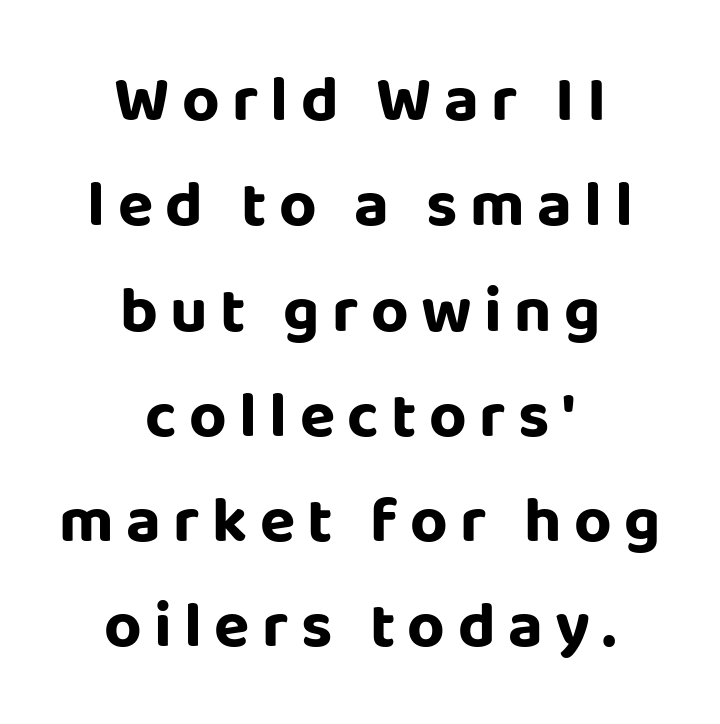
{"serif": "no", "italic": "no", "bold": "yes", "weight": "bold", "width": "normal", "stroke_contrast": "low", "x_height": "large", "monospaced": "no", "underline": "no", "align": "center", "line_spacing": "normal", "line_spacing_ratio": 1.62, "glyph_px": 65}
